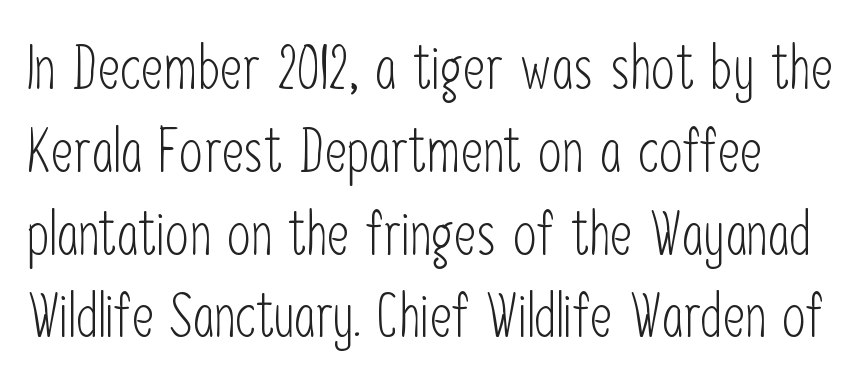
{"serif": "no", "italic": "no", "bold": "no", "weight": "light", "width": "condensed", "stroke_contrast": "low", "x_height": "medium", "monospaced": "no", "underline": "no", "line_spacing": "normal", "line_spacing_ratio": 1.38, "letter_spacing": "normal", "letter_spacing_em": 0.0, "glyph_px": 60}
